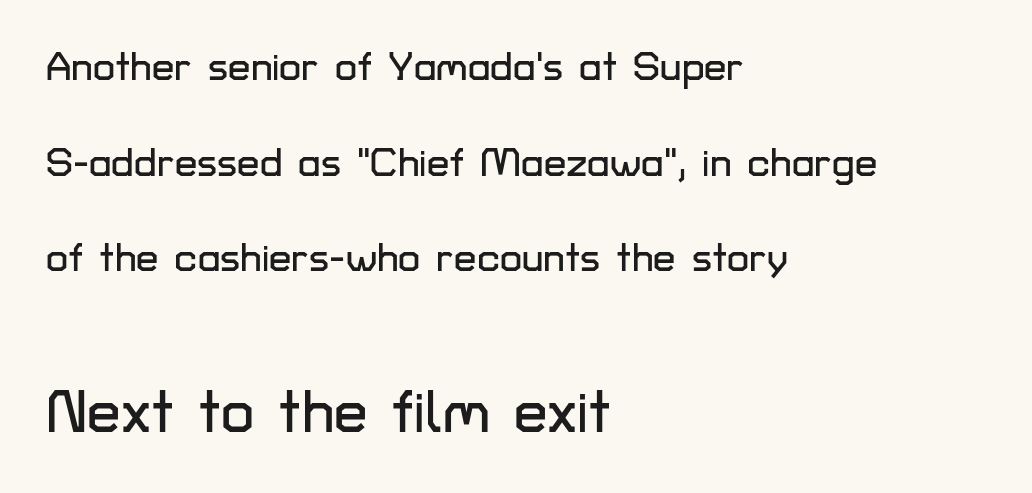
Observe the absence of serifs on each vertical stroke in this sample. There is no visible air inserted between adjacent glyphs. Any mark beneath the type? The region is blank. A student would call this left alignment; a typographer would say flush left, rag right.
